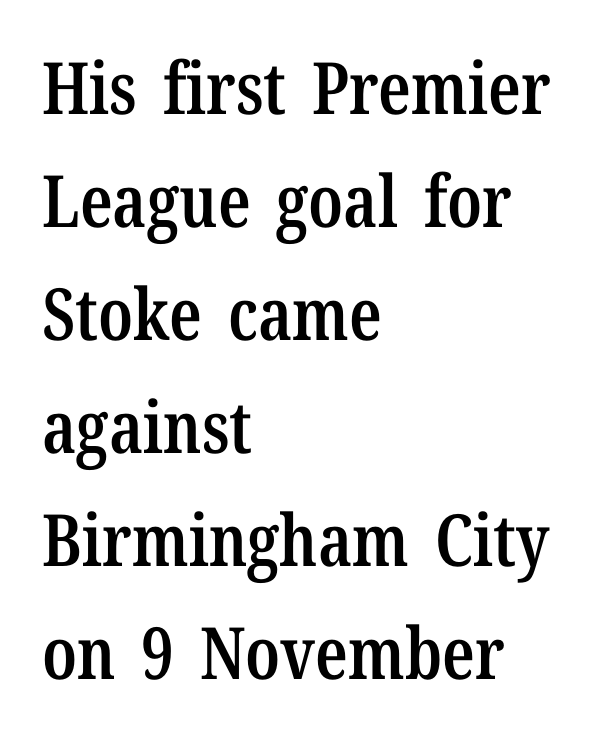
{"serif": "yes", "italic": "no", "bold": "semi", "weight": "semibold", "width": "condensed", "stroke_contrast": "low", "x_height": "medium", "monospaced": "no", "underline": "no", "align": "left", "line_spacing": "normal", "line_spacing_ratio": 1.57, "letter_spacing": "normal", "letter_spacing_em": 0.0, "glyph_px": 72}
